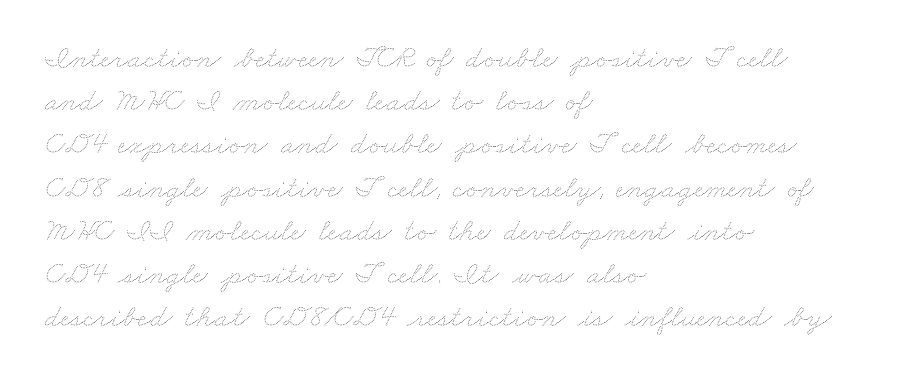
{"bold": "no", "weight": "thin", "width": "wide", "stroke_contrast": "medium", "x_height": "small", "monospaced": "no", "underline": "no", "align": "left", "line_spacing": "normal", "line_spacing_ratio": 1.35, "letter_spacing": "normal", "letter_spacing_em": 0.0, "glyph_px": 32}
